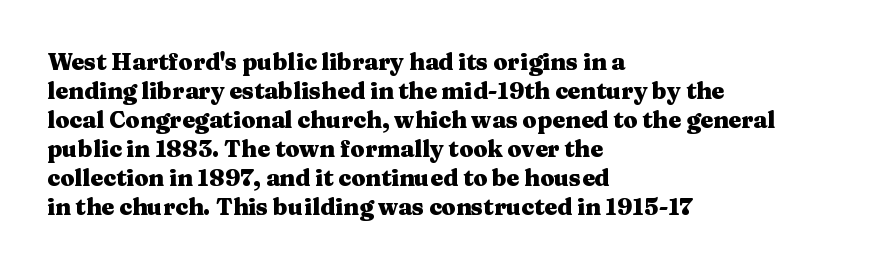
Q: Is the text bold? A: Yes.
Q: Is the text italic (slanted)? A: No, it is upright.
Q: Is the text underlined? A: No.
Q: How is the paragraph aligned? A: Left-aligned.
Q: Is the spacing between letters normal or unusually wide? A: Normal.
Q: Is the spacing between lines tight, normal or loose? A: Normal.
